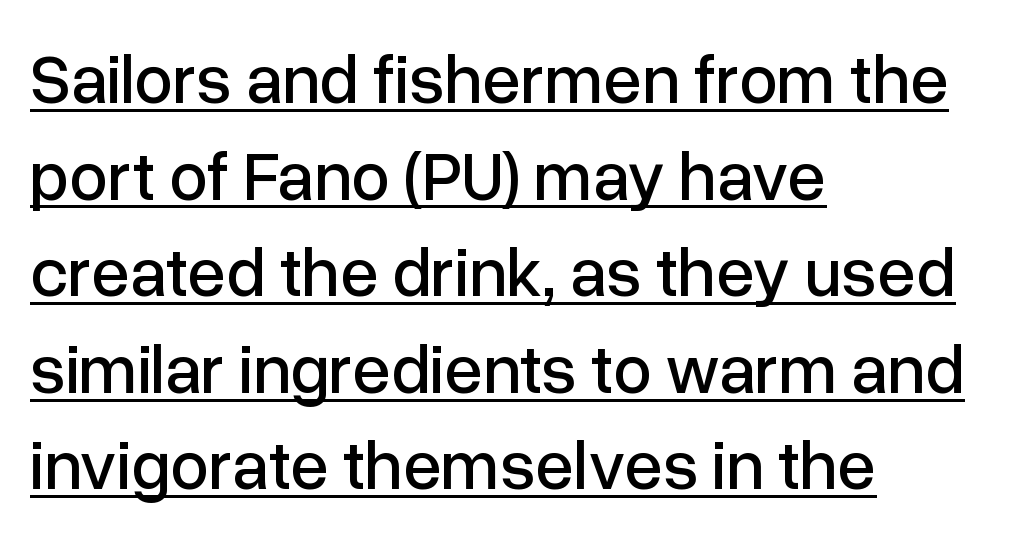
{"serif": "no", "italic": "no", "width": "normal", "stroke_contrast": "low", "x_height": "medium", "monospaced": "no", "underline": "yes", "align": "left", "line_spacing": "normal", "line_spacing_ratio": 1.4, "letter_spacing": "normal", "letter_spacing_em": 0.0, "glyph_px": 69}
